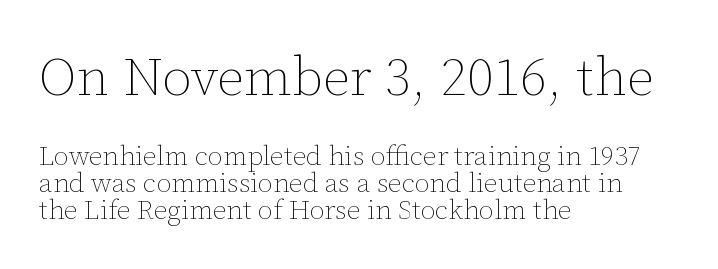
The image shows 54 px thin type, upright; set left-aligned, tight line spacing (1.01x), normal letter spacing, not underlined; the first (top) block is 2.0x larger; low stroke contrast and a medium x-height.
